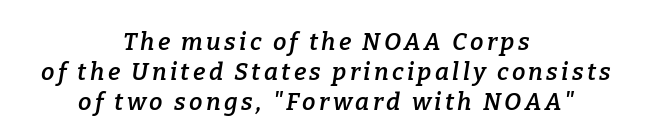
The image shows 24 px text type, italic (leaning right); set centered, line spacing 1.24x, not underlined.
